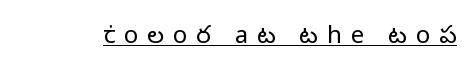
{"italic": "no", "bold": "no", "underline": "yes", "letter_spacing": "wide", "letter_spacing_em": 0.37, "glyph_px": 24}
